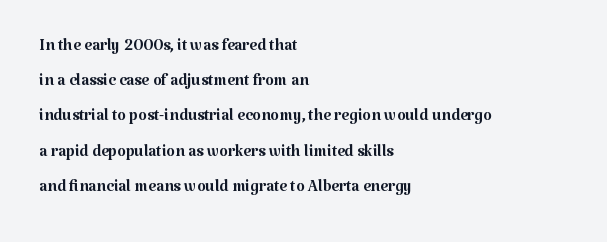
Q: Is the text bold? A: No.
Q: Is the text italic (slanted)? A: No, it is upright.
Q: Is the text underlined? A: No.
Q: How is the paragraph aligned? A: Left-aligned.
Q: Is the spacing between letters normal or unusually wide? A: Normal.
Q: Is the spacing between lines tight, normal or loose? A: Normal.
